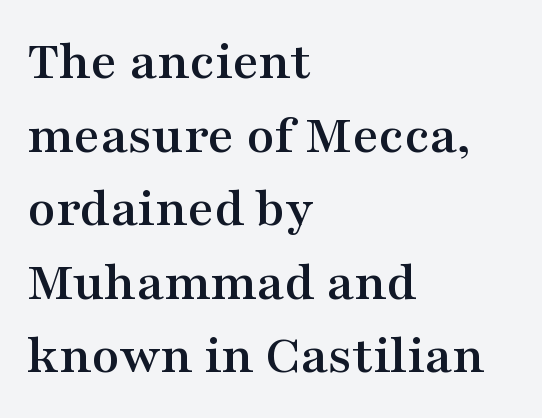
Where is the straight margin? On the left. The characters display serif detailing at their extremities. Glyph-to-glyph distance matches everyday printed text. Normally led — the rows are evenly, conventionally spaced.
